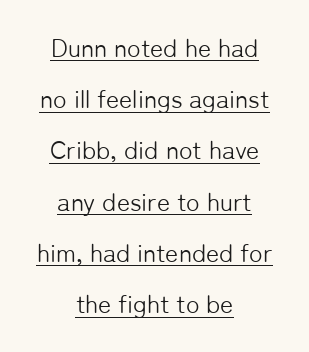
The typography opts for an upright posture over an oblique one. Decoration check: the copy is underlined. Typeset on center — no edge is straight. The line-height multiplier appears high, well above default. Letters have the restrained weight of plain body copy at most. The letterforms sit shoulder to shoulder at normal distance.
